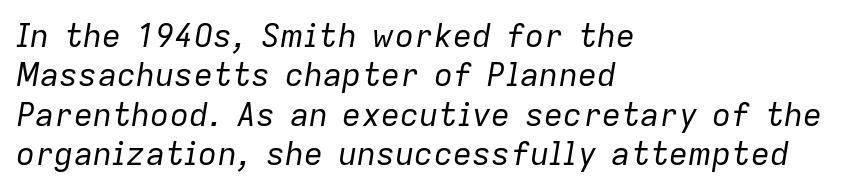
{"italic": "yes", "lean": "right", "slant_degrees": 9, "bold": "no", "weight": "regular", "width": "normal", "stroke_contrast": "low", "x_height": "medium", "monospaced": "no", "underline": "no", "align": "left", "line_spacing_ratio": 1.23, "letter_spacing": "normal", "letter_spacing_em": 0.0, "glyph_px": 32}
